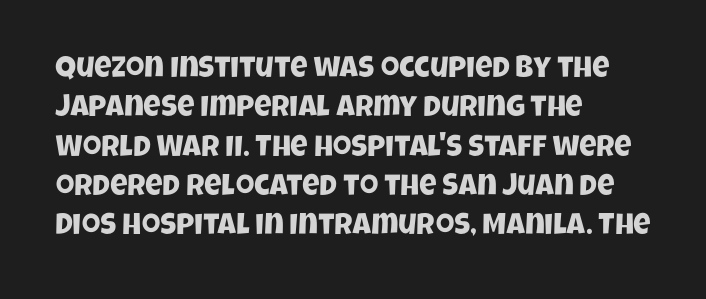
Q: Is the typeface a serif or a sans-serif typeface? A: Sans-serif.
Q: Is the text underlined? A: No.
Q: How is the paragraph aligned? A: Left-aligned.
Q: Is the spacing between letters normal or unusually wide? A: Normal.
Q: Is the spacing between lines tight, normal or loose? A: Normal.
Q: Width (condensed, normal, or wide)? A: Condensed.
Q: Stroke contrast? A: Low.
Q: x-height? A: Large.
Q: Monospaced? A: No.
